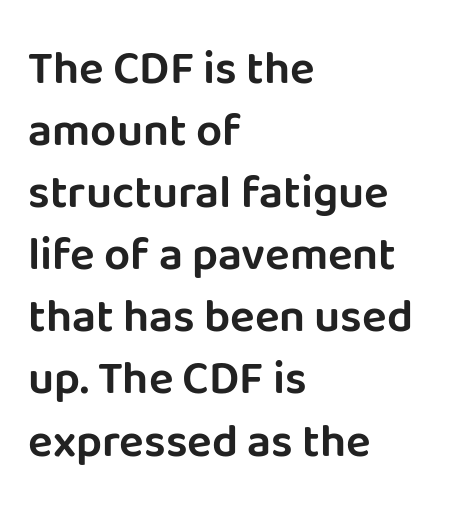
{"serif": "no", "italic": "no", "width": "normal", "stroke_contrast": "low", "x_height": "large", "monospaced": "no", "underline": "no", "align": "left", "line_spacing": "normal", "line_spacing_ratio": 1.35, "letter_spacing": "normal", "letter_spacing_em": 0.0, "glyph_px": 46}
